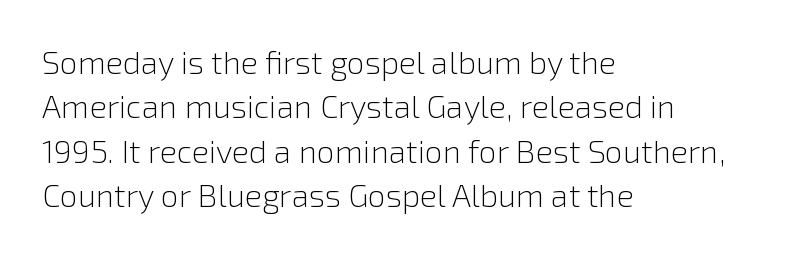
The image shows 32 px light sans-serif type, upright; set left-aligned, normal line spacing (1.39x), normal letter spacing, not underlined; low stroke contrast and a medium x-height.
